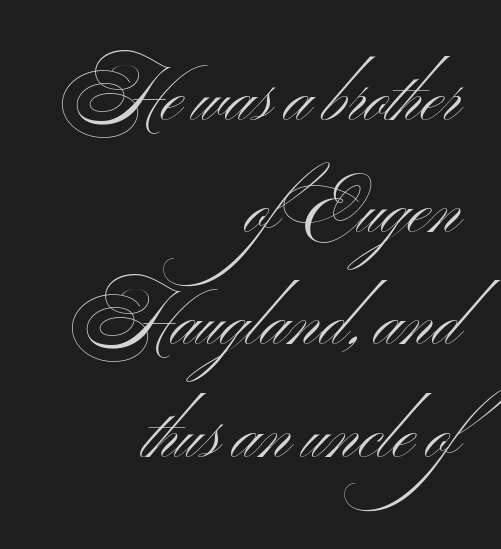
Q: Is the text bold? A: No.
Q: Is the text italic (slanted)? A: Yes.
Q: Is the typeface a serif or a sans-serif typeface? A: Sans-serif.
Q: Is the text underlined? A: No.
Q: How is the paragraph aligned? A: Right-aligned.
Q: Is the spacing between letters normal or unusually wide? A: Normal.
Q: Is the spacing between lines tight, normal or loose? A: Normal.
Q: Width (condensed, normal, or wide)? A: Wide.
Q: Stroke contrast? A: Medium.
Q: x-height? A: Small.
Q: Monospaced? A: No.
